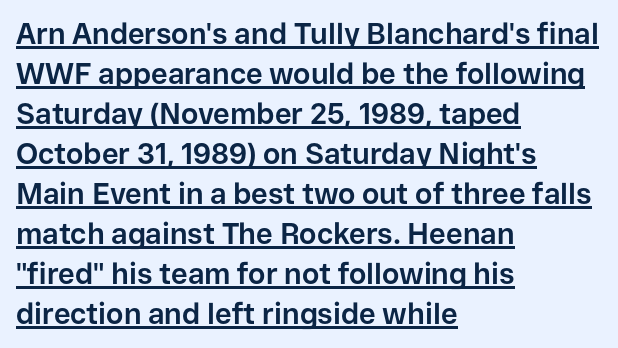
{"serif": "no", "italic": "no", "bold": "yes", "weight": "bold", "width": "normal", "stroke_contrast": "low", "x_height": "medium", "monospaced": "no", "underline": "yes", "align": "left", "line_spacing": "normal", "line_spacing_ratio": 1.38, "letter_spacing": "normal", "letter_spacing_em": 0.0, "glyph_px": 29}
